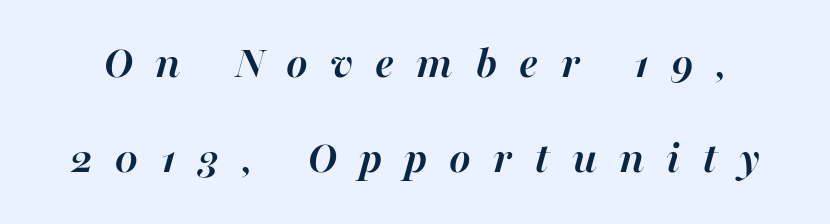
The image shows 46 px semibold type, italic (leaning right); set loose line spacing (2.07x), unusually wide letter spacing (+0.48 em), not underlined; high stroke contrast and a medium x-height.
